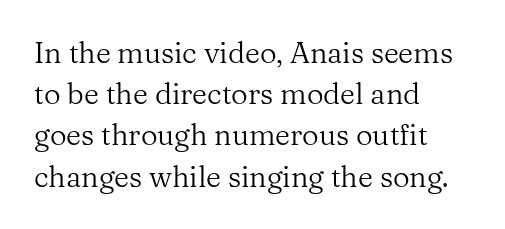
Q: Is the text bold? A: No.
Q: Is the text italic (slanted)? A: No, it is upright.
Q: Is the typeface a serif or a sans-serif typeface? A: Serif.
Q: Is the text underlined? A: No.
Q: How is the paragraph aligned? A: Left-aligned.
Q: Is the spacing between letters normal or unusually wide? A: Normal.
Q: Is the spacing between lines tight, normal or loose? A: Normal.
Q: Width (condensed, normal, or wide)? A: Normal.
Q: Stroke contrast? A: Medium.
Q: x-height? A: Medium.
Q: Monospaced? A: No.
